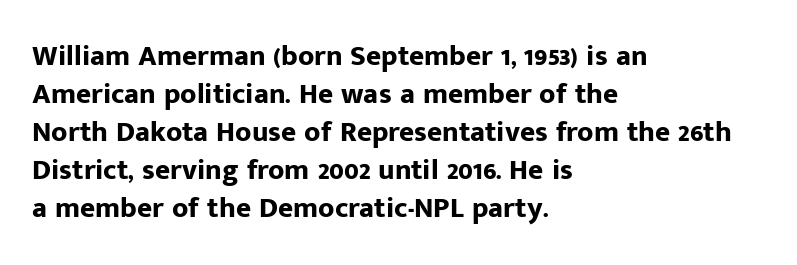
Q: Is the text bold? A: Yes.
Q: Is the text italic (slanted)? A: No, it is upright.
Q: Is the typeface a serif or a sans-serif typeface? A: Sans-serif.
Q: Is the text underlined? A: No.
Q: How is the paragraph aligned? A: Left-aligned.
Q: Is the spacing between letters normal or unusually wide? A: Normal.
Q: Is the spacing between lines tight, normal or loose? A: Normal.
Q: Width (condensed, normal, or wide)? A: Normal.
Q: Stroke contrast? A: Low.
Q: x-height? A: Medium.
Q: Monospaced? A: No.
